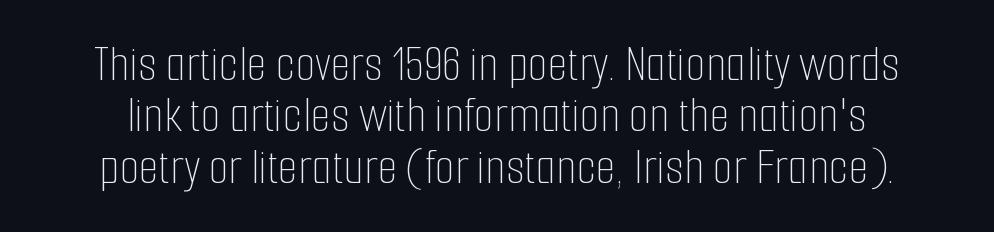
Vertical stems look standard width or narrower in stroke. In terms of letterspacing, this is plain default setting. Upright lettering throughout. Quick note: interline space is minimal.
